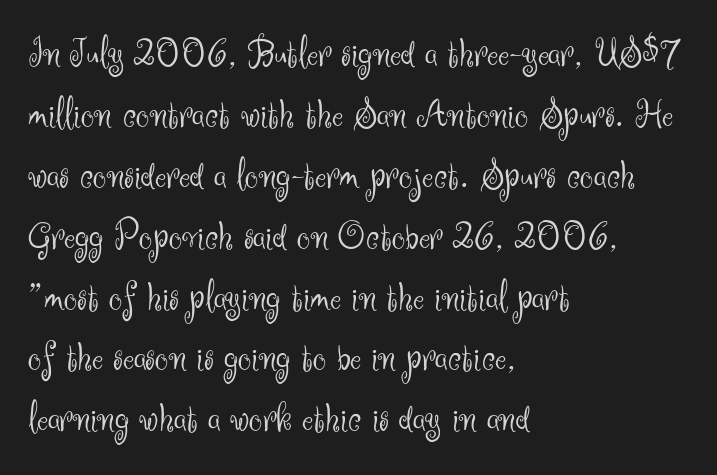
{"serif": "no", "italic": "no", "bold": "no", "weight": "light", "width": "normal", "stroke_contrast": "medium", "x_height": "small", "monospaced": "no", "underline": "no", "align": "left", "line_spacing": "normal", "line_spacing_ratio": 1.45, "letter_spacing": "normal", "letter_spacing_em": 0.0, "glyph_px": 42}
